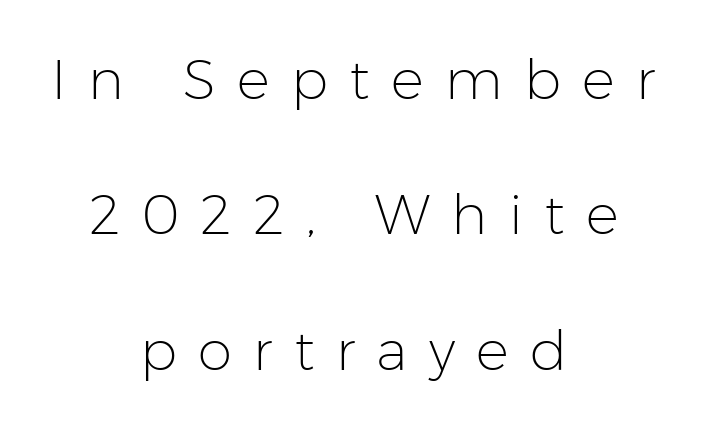
{"serif": "no", "italic": "no", "bold": "no", "weight": "light", "width": "normal", "stroke_contrast": "low", "x_height": "medium", "monospaced": "no", "underline": "no", "align": "center", "line_spacing": "loose", "line_spacing_ratio": 2.46, "letter_spacing": "wide", "letter_spacing_em": 0.39, "glyph_px": 55}
